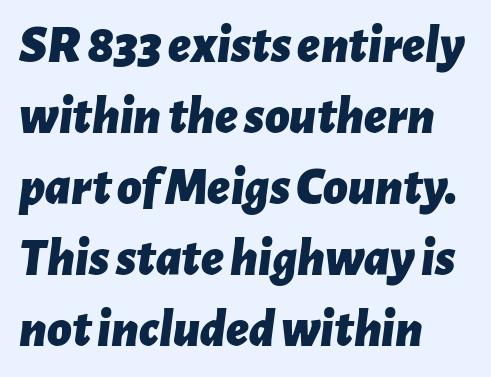
The image shows 53 px bold type, italic (leaning right); set left-aligned, normal line spacing (1.34x), normal letter spacing, not underlined; low stroke contrast and a medium x-height.
